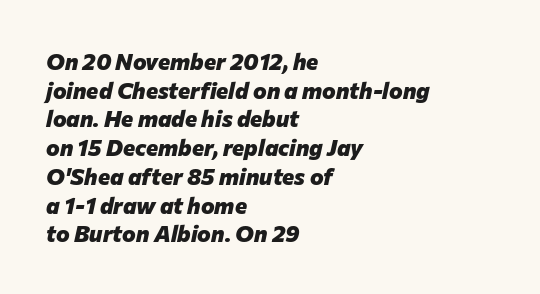
{"italic": "yes", "lean": "right", "slant_degrees": 12, "bold": "yes", "underline": "no", "align": "left", "line_spacing": "normal", "line_spacing_ratio": 1.25, "letter_spacing": "normal", "letter_spacing_em": 0.0, "glyph_px": 23}
